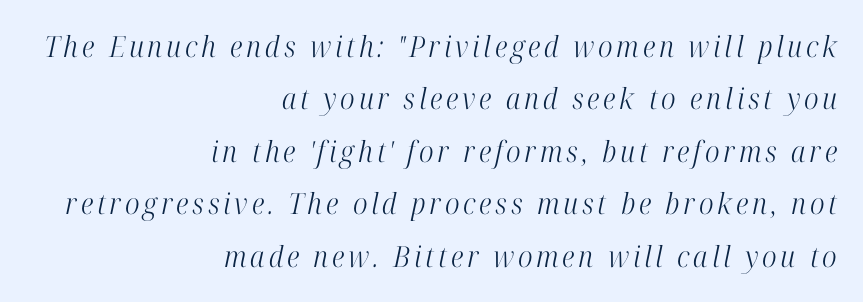
The image shows 29 px light, condensed serif type, italic (leaning right); set right-aligned, line spacing 1.81x, not underlined; high stroke contrast and a medium x-height.
